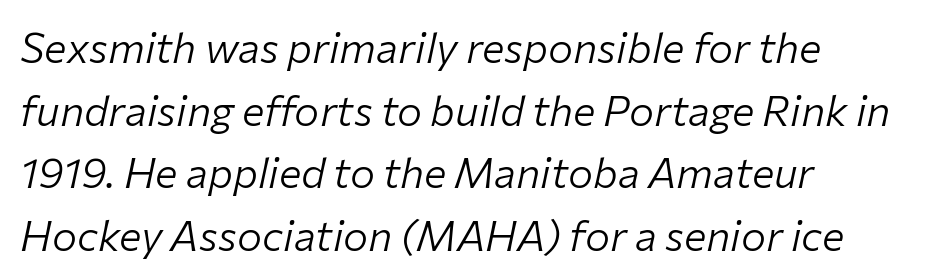
Q: Is the text bold? A: No.
Q: Is the text italic (slanted)? A: Yes, it leans right by about 12 degrees.
Q: Is the text underlined? A: No.
Q: How is the paragraph aligned? A: Left-aligned.
Q: Is the spacing between letters normal or unusually wide? A: Normal.
Q: Is the spacing between lines tight, normal or loose? A: Normal.
Q: Width (condensed, normal, or wide)? A: Normal.
Q: Stroke contrast? A: Low.
Q: x-height? A: Medium.
Q: Monospaced? A: No.
